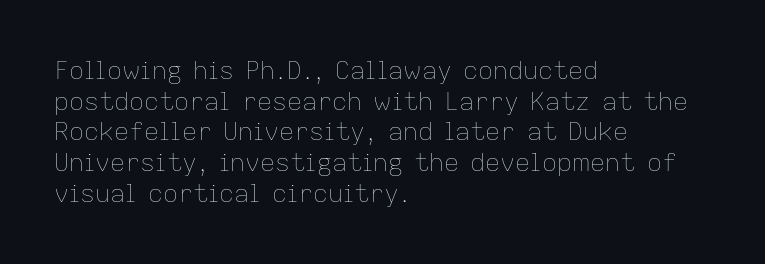
{"italic": "no", "bold": "no", "underline": "no", "align": "left", "line_spacing_ratio": 1.23, "letter_spacing": "normal", "letter_spacing_em": 0.0, "glyph_px": 25}
